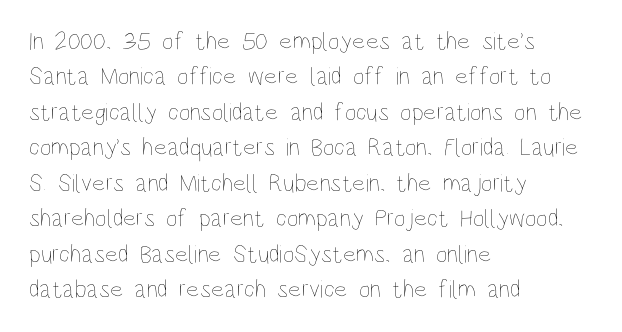
Plain, unruled lines of type. Is the type heavy? It reads as light-to-regular instead. Interline gaps are of average width in this sample. In terms of posture, this sample is upright. These lines are set flush left with a ragged right edge. Nothing unusual about the tracking: characters are spaced as the font intends.
